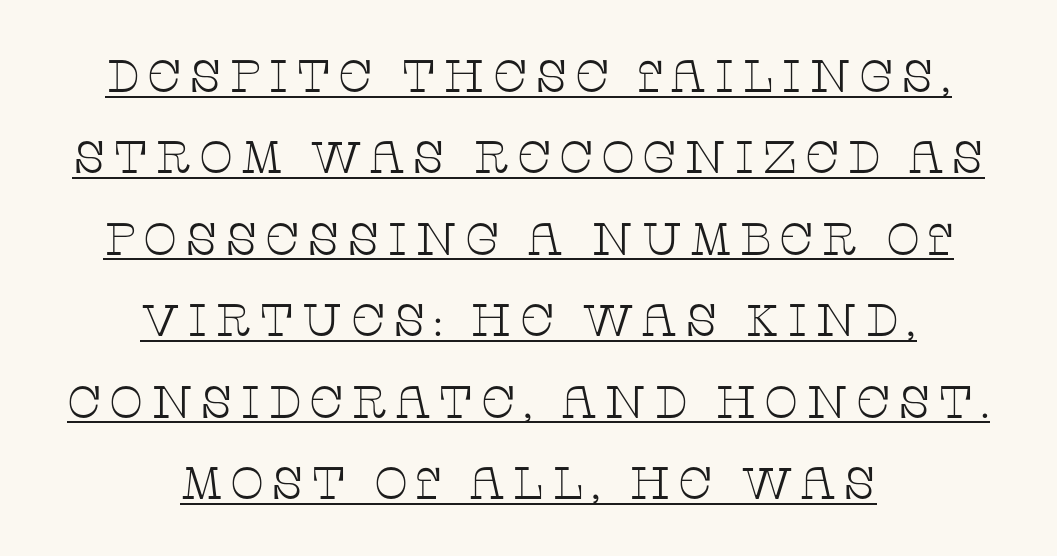
Beneath each row of characters lies a ruled line. Here the designer chose a conventional face with non-uniform glyph widths. Caption: face not bold, strokes unweighted. The lettering stays uniformly vertical, giving the passage a roman look. A centered setting, common on invitations and titles, is used for this passage. I'd call this a serif setting — the letters wear small feet.
